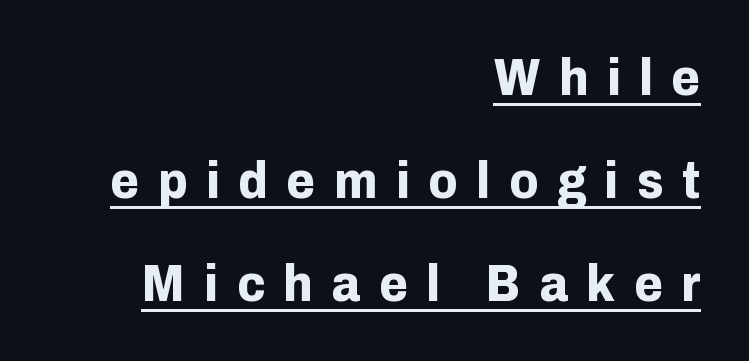
The font family rendered here belongs to the sans-serif group. You could not count columns in this text — the font is proportionally spaced. Is there much room between lines? Yes — plenty of vertical air separates them. Glyph-to-glyph distance is far greater than everyday printed text.
